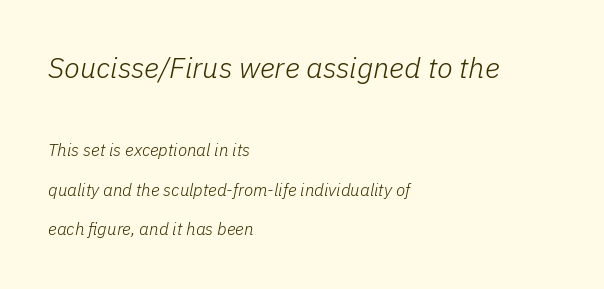
{"italic": "yes", "lean": "right", "slant_degrees": 11, "bold": "no", "weight": "light", "width": "normal", "stroke_contrast": "low", "x_height": "medium", "monospaced": "no", "underline": "no", "align": "left", "line_spacing": "loose", "line_spacing_ratio": 2.32, "letter_spacing": "normal", "letter_spacing_em": 0.0, "larger_block": "first", "size_ratio": 1.71, "glyph_px": 29}
